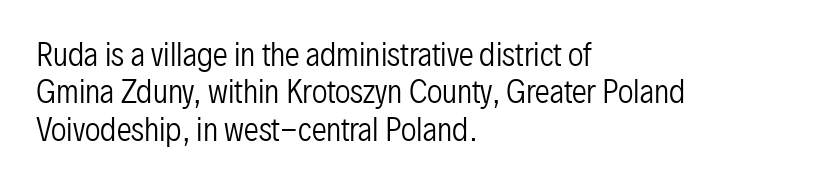
{"serif": "no", "italic": "no", "bold": "no", "weight": "regular", "width": "condensed", "stroke_contrast": "low", "x_height": "medium", "monospaced": "no", "underline": "no", "align": "left", "line_spacing": "normal", "line_spacing_ratio": 1.25, "letter_spacing": "normal", "letter_spacing_em": 0.0, "glyph_px": 30}
